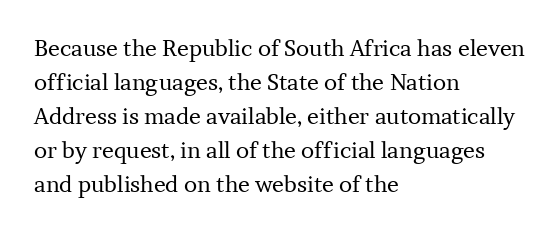
Caption: multi-line text, flush left, ragged right. Rendered with straight, roman letterforms. Beneath every word, the page is bare. Weight: not bold — regular or lighter. Nobody touched the tracking dial on this one. Vertically, the passage feels balanced, rows spaced as you'd expect.
